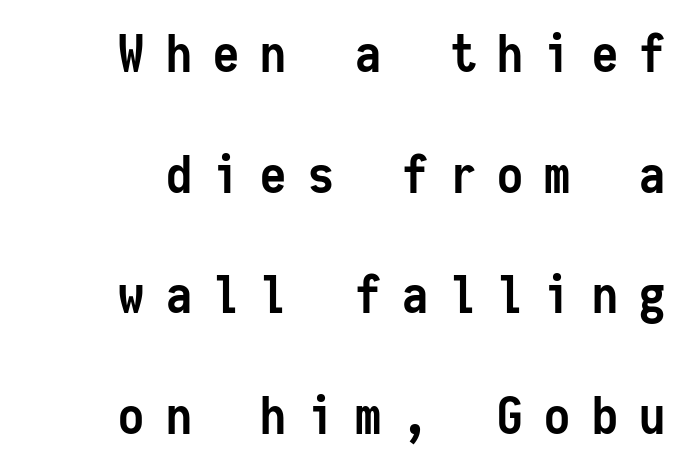
Q: Is the text bold? A: Yes.
Q: Is the text italic (slanted)? A: No, it is upright.
Q: Is the typeface a serif or a sans-serif typeface? A: Sans-serif.
Q: Is the text underlined? A: No.
Q: How is the paragraph aligned? A: Right-aligned.
Q: Is the spacing between letters normal or unusually wide? A: Unusually wide.
Q: Is the spacing between lines tight, normal or loose? A: Loose.
Q: Width (condensed, normal, or wide)? A: Condensed.
Q: Stroke contrast? A: Low.
Q: x-height? A: Medium.
Q: Monospaced? A: Yes.
